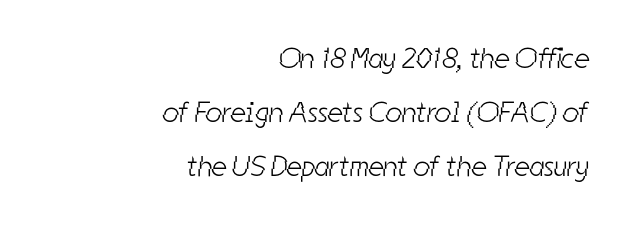
Letter spacing: default. Check under the words: just untouched page. The face used here is proportionally spaced, like ordinary book or web type. Counters stay open thanks to moderate or lighter strokes. Check where the strokes stop: nothing finishes them off — pure sans. Layout note: lines flush right.
